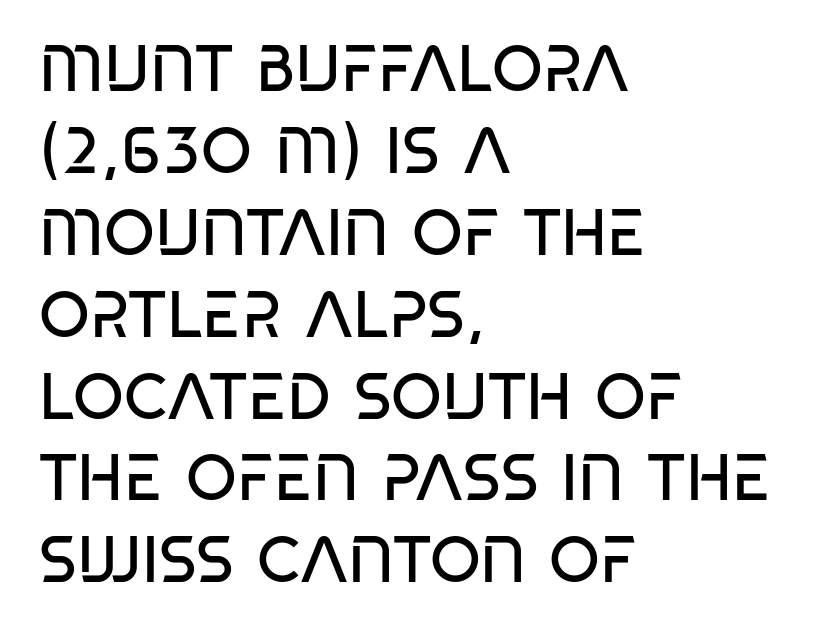
The image shows 65 px regular-weight, condensed sans-serif type; set left-aligned, normal line spacing (1.26x), normal letter spacing, not underlined; low stroke contrast and a large x-height.
